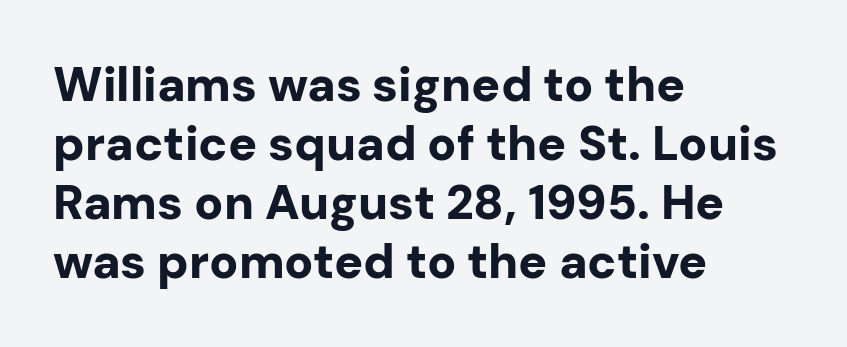
{"serif": "no", "italic": "no", "bold": "yes", "weight": "bold", "width": "normal", "stroke_contrast": "low", "x_height": "medium", "monospaced": "no", "underline": "no", "align": "left", "line_spacing_ratio": 1.23, "letter_spacing": "normal", "letter_spacing_em": 0.0, "glyph_px": 48}
